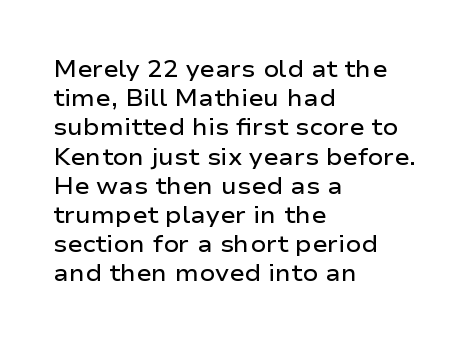
{"italic": "no", "bold": "semi", "underline": "no", "align": "left", "line_spacing": "normal", "line_spacing_ratio": 1.27, "letter_spacing": "normal", "letter_spacing_em": 0.0, "glyph_px": 23}
